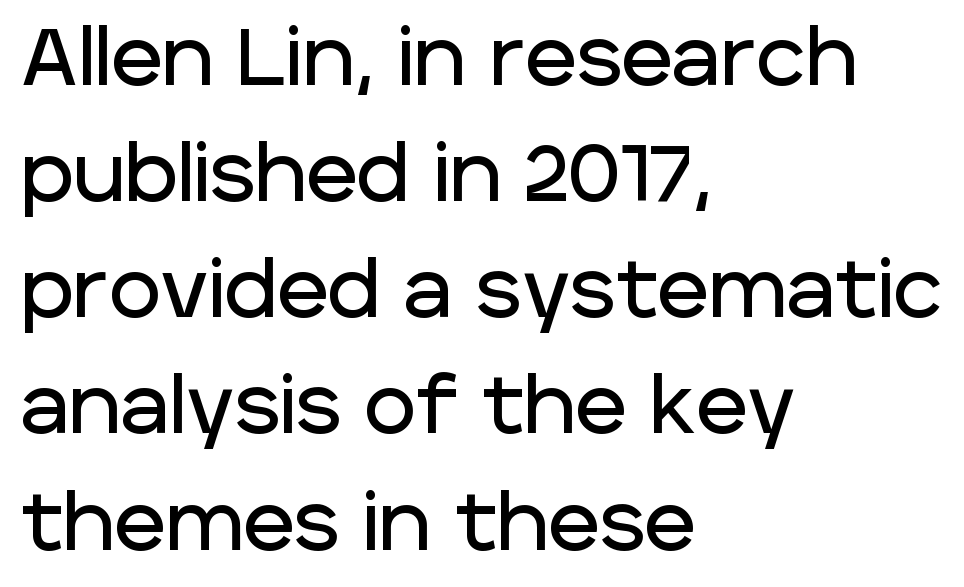
{"serif": "no", "italic": "no", "width": "normal", "stroke_contrast": "low", "x_height": "large", "monospaced": "no", "underline": "no", "align": "left", "line_spacing": "normal", "line_spacing_ratio": 1.47, "letter_spacing": "normal", "letter_spacing_em": 0.0, "glyph_px": 79}
